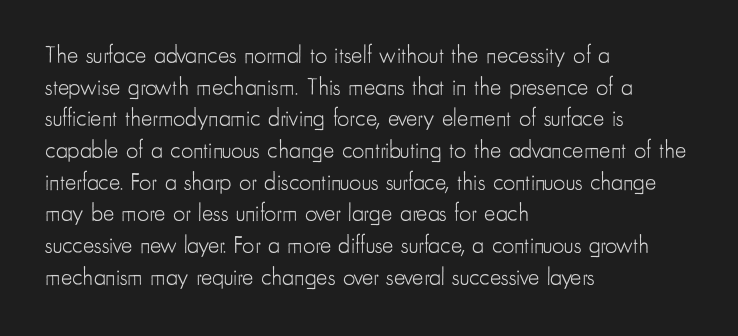
{"italic": "no", "bold": "no", "underline": "no", "align": "left", "line_spacing": "normal", "line_spacing_ratio": 1.32, "letter_spacing": "normal", "letter_spacing_em": 0.0, "glyph_px": 24}
